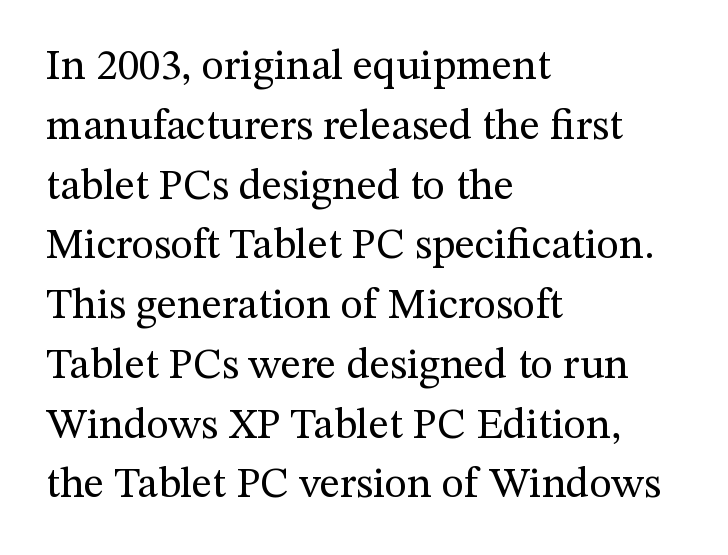
{"serif": "yes", "italic": "no", "bold": "no", "weight": "regular", "width": "normal", "stroke_contrast": "medium", "x_height": "medium", "monospaced": "no", "underline": "no", "align": "left", "line_spacing": "normal", "line_spacing_ratio": 1.39, "letter_spacing": "normal", "letter_spacing_em": 0.0, "glyph_px": 43}
